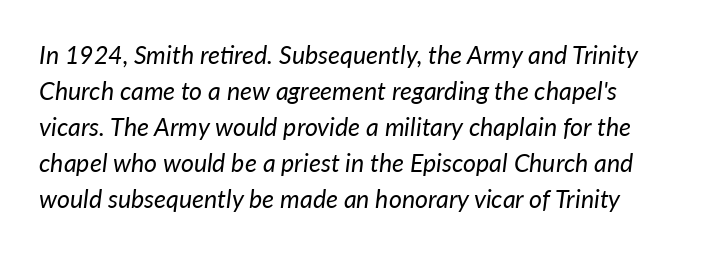
{"italic": "yes", "lean": "right", "slant_degrees": 7, "bold": "no", "underline": "no", "line_spacing": "normal", "line_spacing_ratio": 1.44, "letter_spacing": "normal", "letter_spacing_em": 0.0, "glyph_px": 25}
